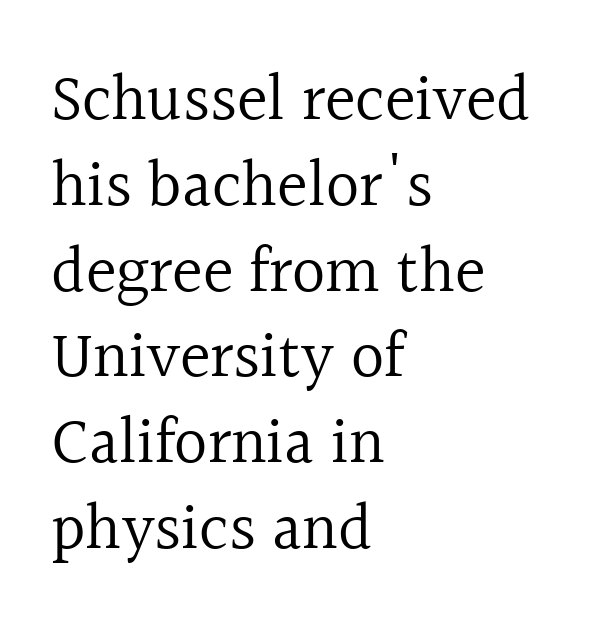
The image shows 65 px regular-weight serif type, upright; set left-aligned, normal line spacing (1.32x), normal letter spacing, not underlined; a medium x-height.
